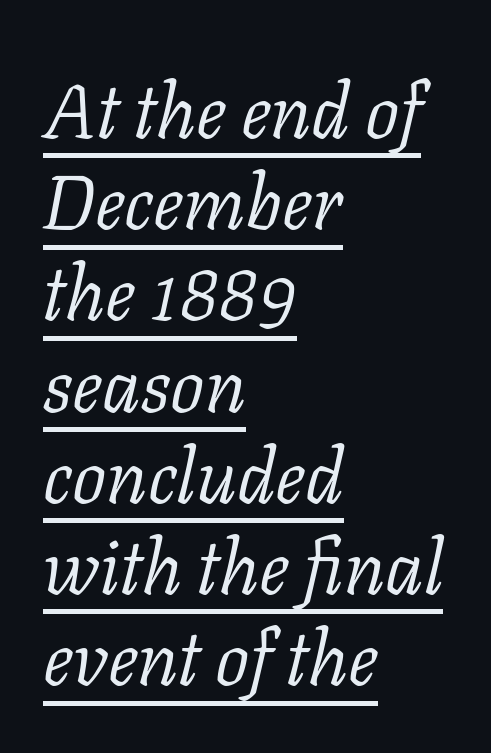
The image shows 76 px light serif type, italic (leaning right); set left-aligned, line spacing 1.2x, normal letter spacing, underlined; low stroke contrast and a medium x-height.
